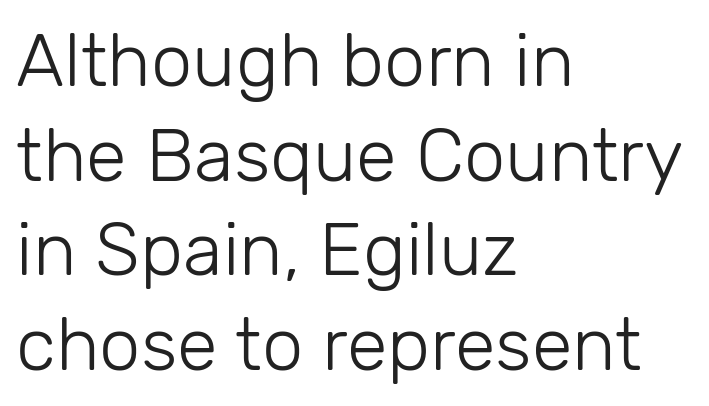
A typesetter would call this leading conventional body-copy spacing. Are there feet on the stems? There aren't — it's a sans. Is this a fixed-width face? No — the glyphs have proportional, varying widths. No chunkiness to these letters — they're not bold. The typesetter chose a ragged-right arrangement here. This rendering leaves character spacing at its baseline value.
